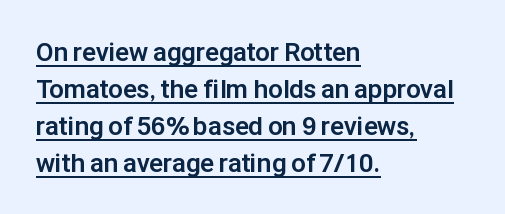
This sample uses plain, unmodified letter spacing. The words here are underlined. Compared with a centered layout, this one pins lines to the left instead. Strokes here are thick enough to call this a true bold. Does the lettering tilt? It doesn't — this is upright.
